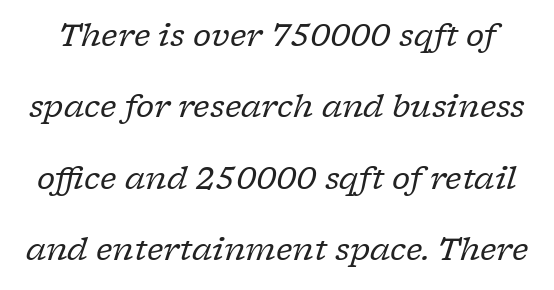
The image shows 31 px regular-weight serif type, italic (leaning right); set loose line spacing (2.3x), normal letter spacing, not underlined; low stroke contrast and a medium x-height.
